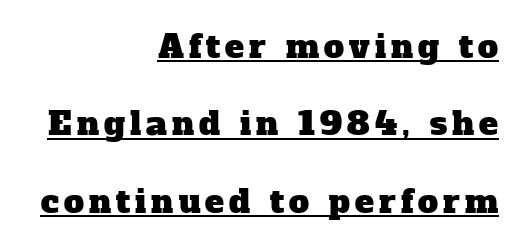
{"serif": "yes", "width": "normal", "stroke_contrast": "low", "x_height": "medium", "monospaced": "no", "underline": "yes", "align": "right", "line_spacing": "loose", "line_spacing_ratio": 2.42, "glyph_px": 32}
